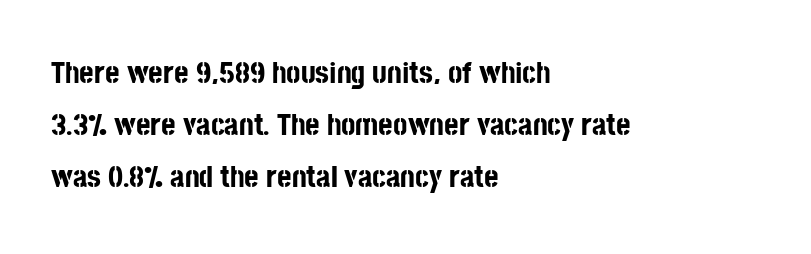
Q: Is the text bold? A: Yes.
Q: Is the text italic (slanted)? A: No, it is upright.
Q: Is the typeface a serif or a sans-serif typeface? A: Sans-serif.
Q: Is the text underlined? A: No.
Q: How is the paragraph aligned? A: Left-aligned.
Q: Is the spacing between letters normal or unusually wide? A: Normal.
Q: Is the spacing between lines tight, normal or loose? A: Normal.
Q: Width (condensed, normal, or wide)? A: Condensed.
Q: Stroke contrast? A: Low.
Q: x-height? A: Large.
Q: Monospaced? A: No.
